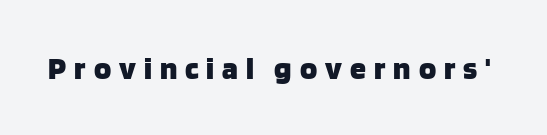
{"serif": "no", "italic": "no", "bold": "yes", "weight": "heavy", "width": "normal", "stroke_contrast": "low", "x_height": "large", "monospaced": "no", "underline": "no", "letter_spacing": "wide", "letter_spacing_em": 0.25, "glyph_px": 32}
